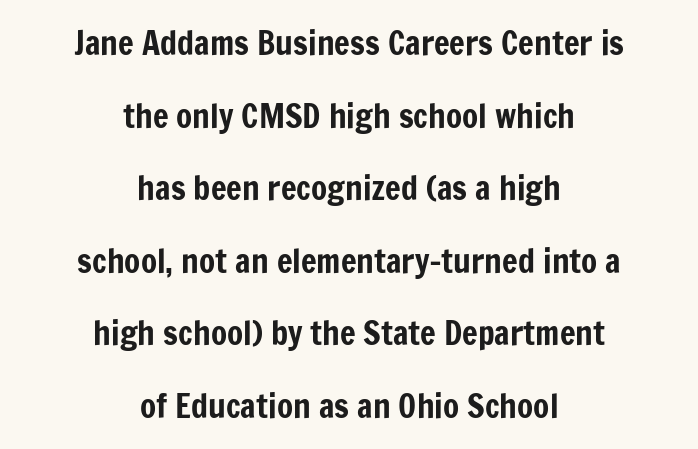
{"serif": "no", "italic": "no", "width": "condensed", "stroke_contrast": "low", "x_height": "medium", "monospaced": "no", "underline": "no", "align": "center", "line_spacing": "loose", "line_spacing_ratio": 2.2, "letter_spacing": "normal", "letter_spacing_em": 0.0, "glyph_px": 33}
